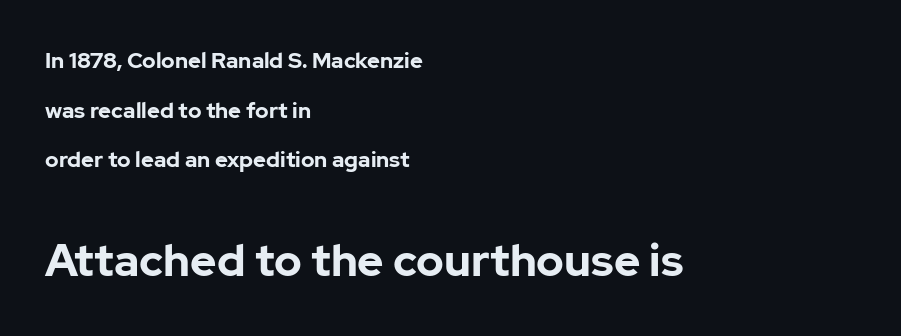
The image shows 45 px bold sans-serif type, upright; set left-aligned, loose line spacing (2.26x), normal letter spacing, not underlined; the second (bottom) block is 2.05x larger; low stroke contrast and a medium x-height.
